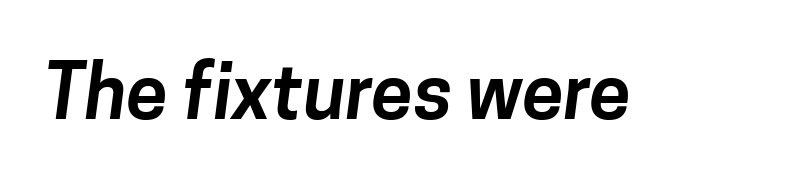
{"serif": "no", "width": "normal", "stroke_contrast": "low", "x_height": "medium", "monospaced": "no", "underline": "no", "letter_spacing": "normal", "letter_spacing_em": 0.0, "glyph_px": 75}
